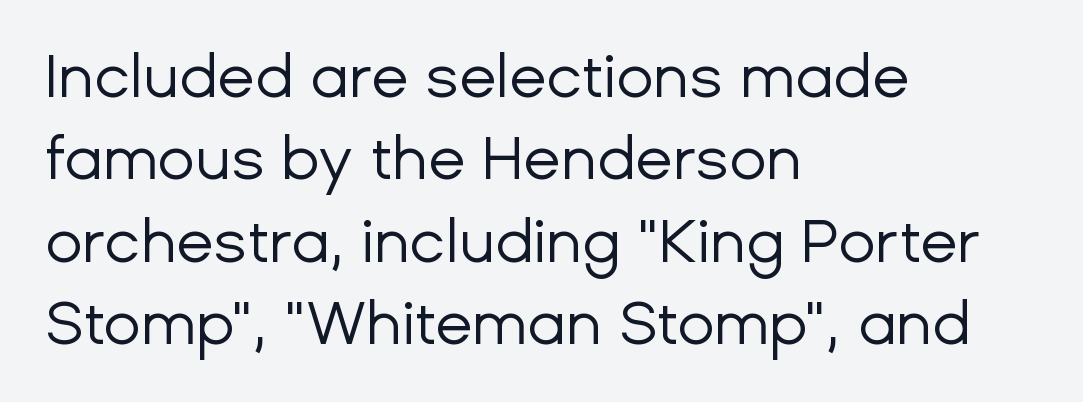
The image shows 61 px regular-weight sans-serif type, upright; set left-aligned, normal line spacing (1.35x), normal letter spacing, not underlined; low stroke contrast and a medium x-height.
